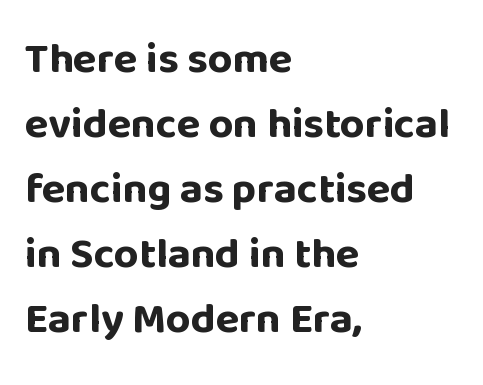
The image shows 43 px bold sans-serif type, upright; set left-aligned, normal line spacing (1.51x), normal letter spacing, not underlined; low stroke contrast and a large x-height.
